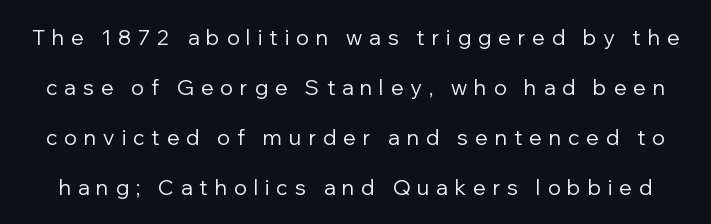
The image shows 21 px text type, upright; set loose line spacing (2.38x), unusually wide letter spacing (+0.33 em), not underlined.
